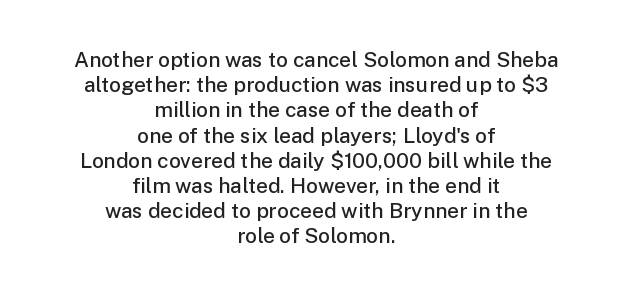
The font is running at a semibold setting, under full bold. Quick note: underline off. These lines keep a tight, regular rhythm from letter to letter. Line starts and ends both wander, symmetrically. The letters stand upright; this is a roman face.
